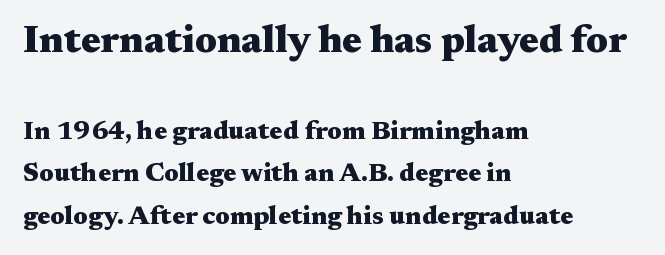
Q: Is the text bold? A: Yes.
Q: Is the text italic (slanted)? A: No, it is upright.
Q: Is the typeface a serif or a sans-serif typeface? A: Serif.
Q: Is the text underlined? A: No.
Q: How is the paragraph aligned? A: Left-aligned.
Q: Is the spacing between letters normal or unusually wide? A: Normal.
Q: Is the spacing between lines tight, normal or loose? A: Normal.
Q: Which block of text is set in a larger size, the first (top) or the second (bottom)? A: The first (top) one.
Q: Width (condensed, normal, or wide)? A: Wide.
Q: Stroke contrast? A: Medium.
Q: x-height? A: Medium.
Q: Monospaced? A: No.
